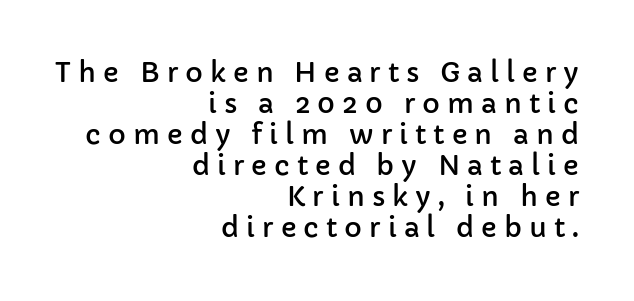
Q: Is the text italic (slanted)? A: No, it is upright.
Q: Is the text underlined? A: No.
Q: How is the paragraph aligned? A: Right-aligned.
Q: Is the spacing between letters normal or unusually wide? A: Unusually wide.
Q: Is the spacing between lines tight, normal or loose? A: Tight.
